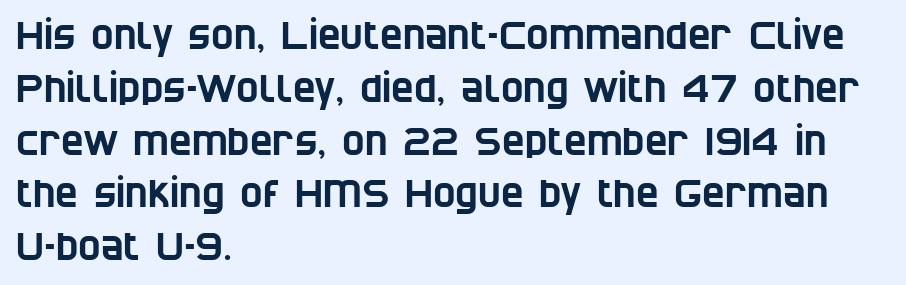
The image shows 38 px condensed sans-serif type; set left-aligned, normal line spacing (1.39x), normal letter spacing, not underlined; low stroke contrast and a large x-height.
